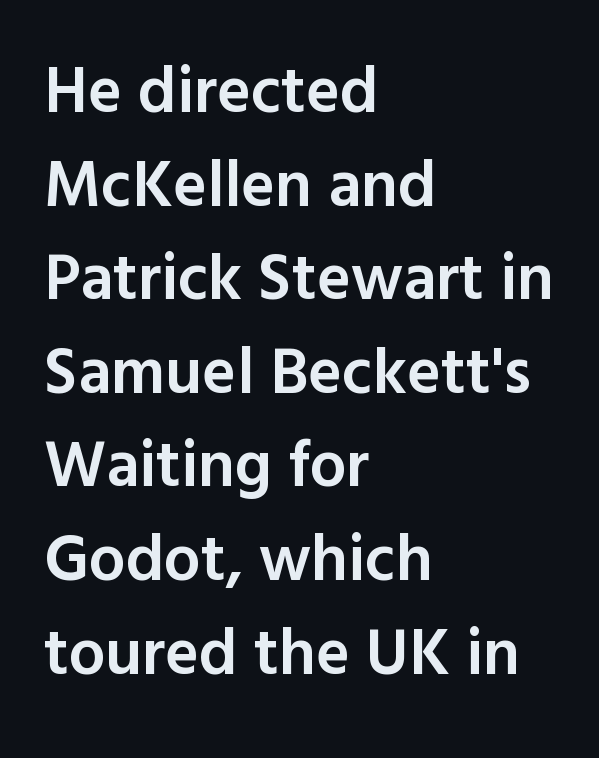
Q: Is the text bold? A: Semi-bold.
Q: Is the text italic (slanted)? A: No, it is upright.
Q: Is the typeface a serif or a sans-serif typeface? A: Sans-serif.
Q: Is the text underlined? A: No.
Q: How is the paragraph aligned? A: Left-aligned.
Q: Is the spacing between letters normal or unusually wide? A: Normal.
Q: Is the spacing between lines tight, normal or loose? A: Normal.
Q: Width (condensed, normal, or wide)? A: Normal.
Q: x-height? A: Medium.
Q: Monospaced? A: No.
